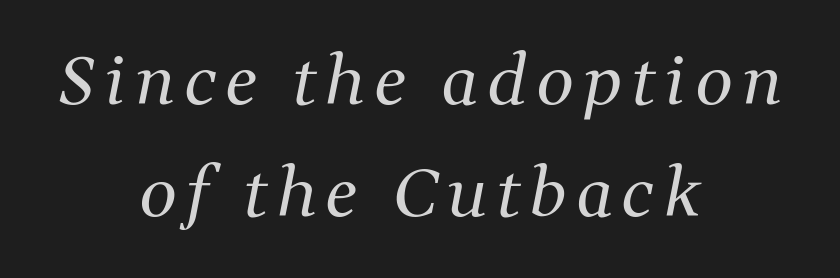
The image shows 66 px regular-weight serif type, italic (leaning right); set centered, normal line spacing (1.69x), not underlined; medium stroke contrast and a medium x-height.
